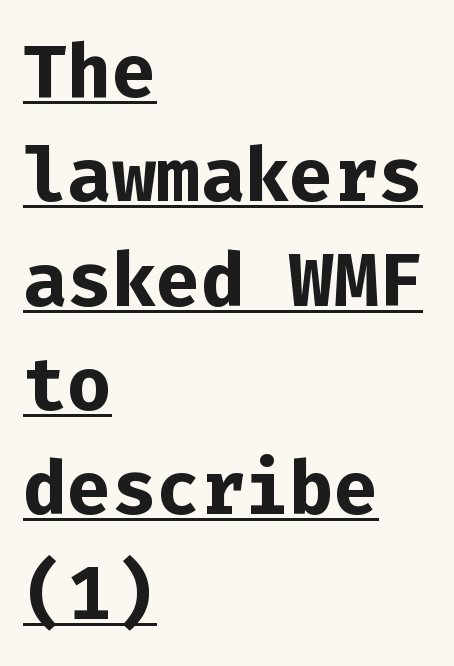
The image shows 74 px bold sans-serif type, upright, monospaced; set left-aligned, normal line spacing (1.41x), normal letter spacing, underlined; low stroke contrast and a medium x-height.
